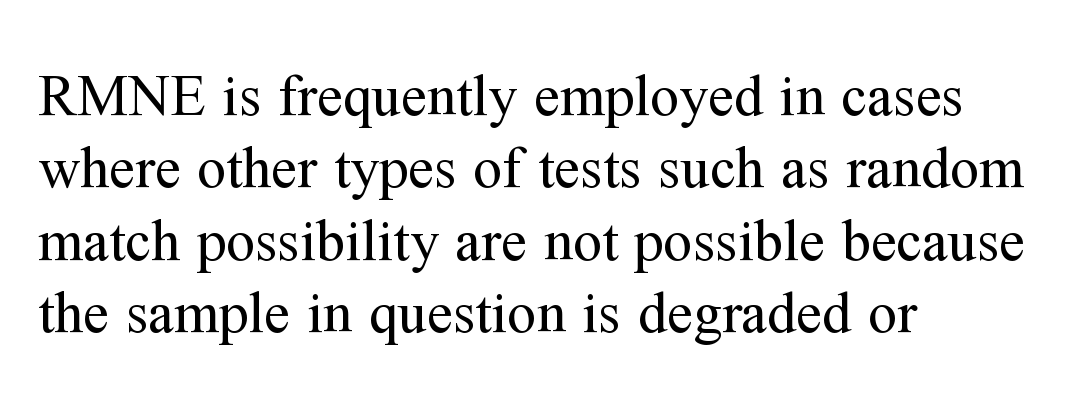
Q: Is the text bold? A: No.
Q: Is the text italic (slanted)? A: No, it is upright.
Q: Is the typeface a serif or a sans-serif typeface? A: Serif.
Q: Is the text underlined? A: No.
Q: How is the paragraph aligned? A: Left-aligned.
Q: Is the spacing between letters normal or unusually wide? A: Normal.
Q: Is the spacing between lines tight, normal or loose? A: Normal.
Q: Width (condensed, normal, or wide)? A: Normal.
Q: Stroke contrast? A: Medium.
Q: x-height? A: Medium.
Q: Monospaced? A: No.
